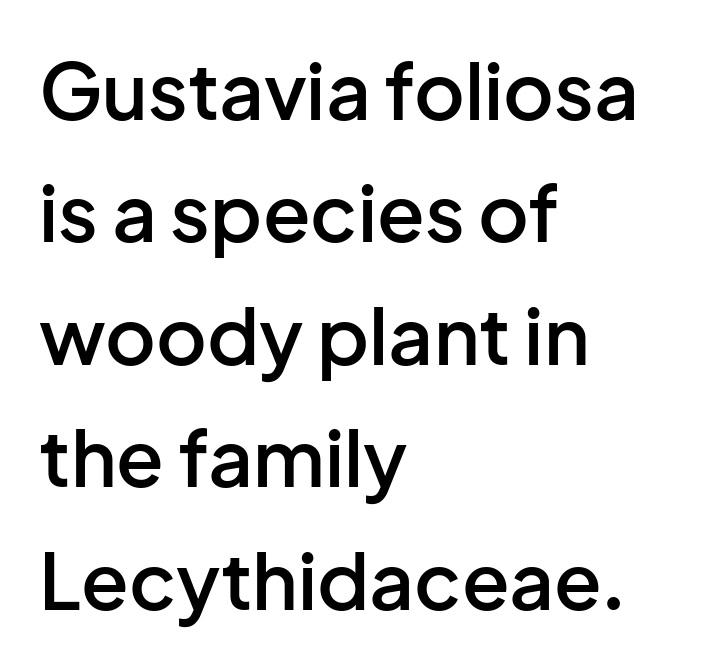
You could call the tracking neutral — neither tight nor loose. Typeset ragged right — the left edge is the straight one. The area under the type is left untouched. Characters remain perfectly vertical along every line. On the weight axis this lands at semibold, roughly 600.
